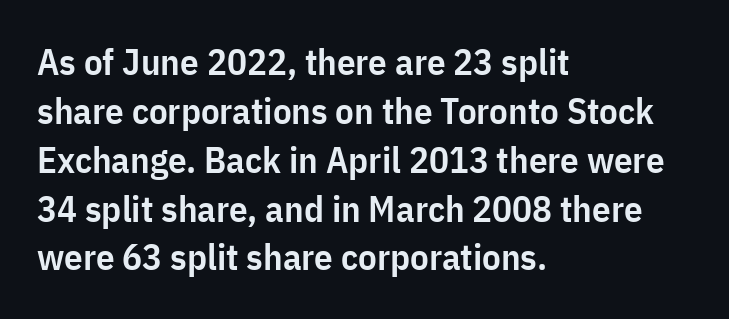
Q: Is the text bold? A: Semi-bold.
Q: Is the text italic (slanted)? A: No, it is upright.
Q: Is the typeface a serif or a sans-serif typeface? A: Sans-serif.
Q: Is the text underlined? A: No.
Q: How is the paragraph aligned? A: Left-aligned.
Q: Is the spacing between letters normal or unusually wide? A: Normal.
Q: Is the spacing between lines tight, normal or loose? A: Normal.
Q: Width (condensed, normal, or wide)? A: Condensed.
Q: Stroke contrast? A: Low.
Q: x-height? A: Medium.
Q: Monospaced? A: No.
